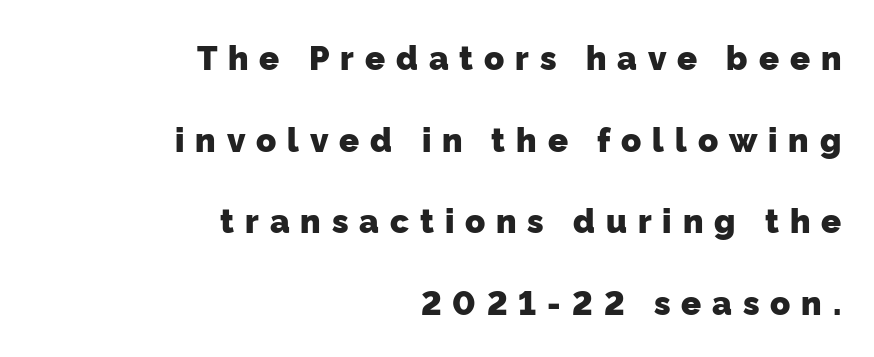
Q: Is the text bold? A: Yes.
Q: Is the typeface a serif or a sans-serif typeface? A: Sans-serif.
Q: Is the text underlined? A: No.
Q: How is the paragraph aligned? A: Right-aligned.
Q: Is the spacing between letters normal or unusually wide? A: Unusually wide.
Q: Is the spacing between lines tight, normal or loose? A: Loose.
Q: Width (condensed, normal, or wide)? A: Normal.
Q: Stroke contrast? A: Low.
Q: x-height? A: Medium.
Q: Monospaced? A: No.
